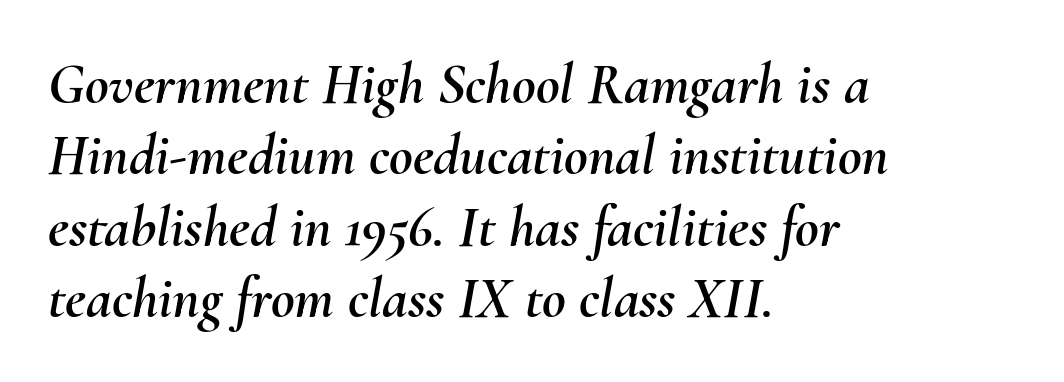
Q: Is the text italic (slanted)? A: Yes, it leans right by about 10 degrees.
Q: Is the text underlined? A: No.
Q: How is the paragraph aligned? A: Left-aligned.
Q: Is the spacing between letters normal or unusually wide? A: Normal.
Q: Width (condensed, normal, or wide)? A: Normal.
Q: Stroke contrast? A: Medium.
Q: x-height? A: Small.
Q: Monospaced? A: No.
